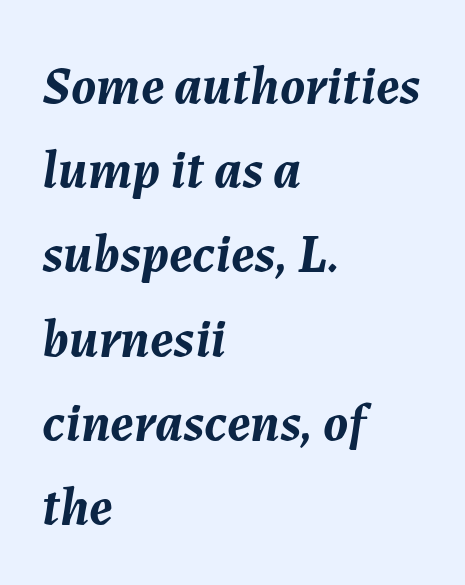
The image shows 54 px semibold type, italic (leaning right); set left-aligned, normal line spacing (1.56x), normal letter spacing, not underlined; medium stroke contrast and a medium x-height.
